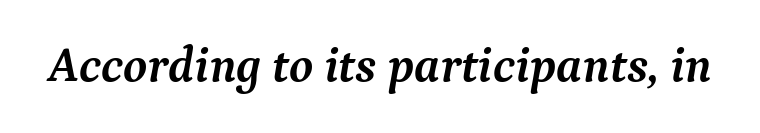
The image shows 49 px semibold serif type, italic (leaning right); set normal letter spacing, not underlined; medium stroke contrast and a medium x-height.
